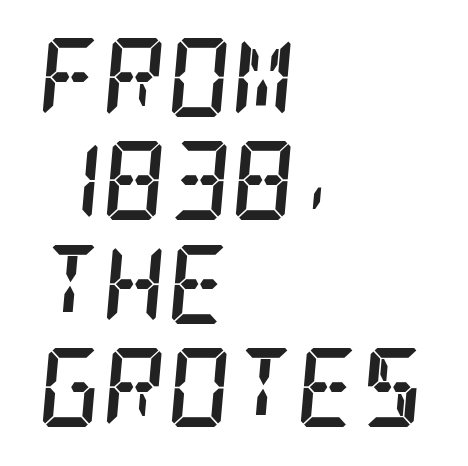
The image shows 79 px semibold, condensed serif type, italic (leaning right); set left-aligned, normal line spacing (1.31x), normal letter spacing, not underlined; low stroke contrast and a large x-height.
